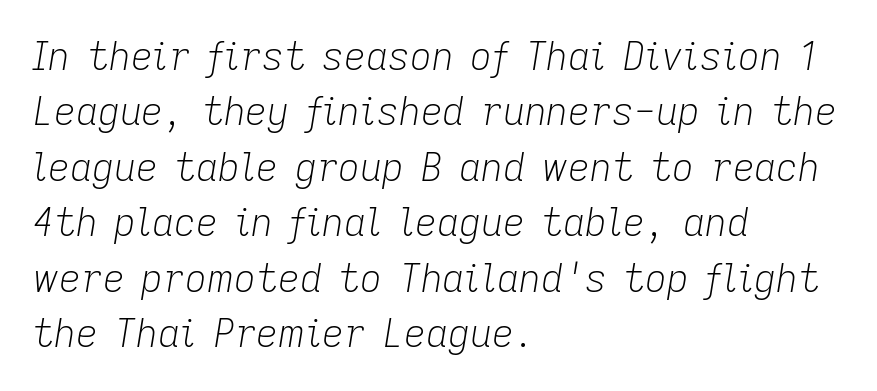
Underline: absent. This reads as an unemphasized weight, regular at the heaviest. Notice how the stems are inclined rather than vertical — that's the hallmark of italics. The passage shown is typed in a proportional face where columns would drift. This sample keeps an unexceptional amount of space between lines.
